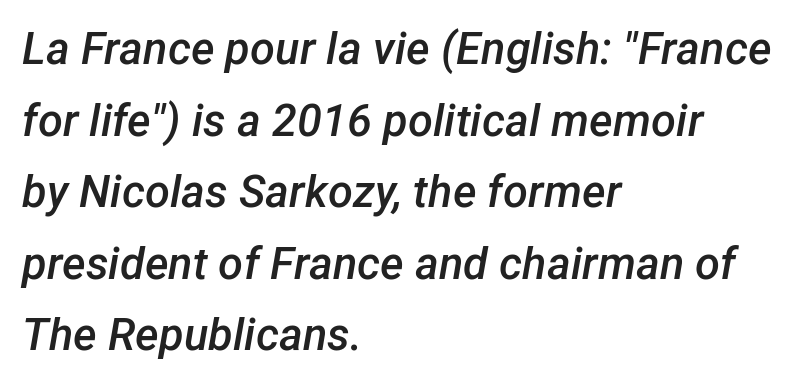
Q: Is the text bold? A: Semi-bold.
Q: Is the text italic (slanted)? A: Yes, it leans right by about 12 degrees.
Q: Is the text underlined? A: No.
Q: How is the paragraph aligned? A: Left-aligned.
Q: Is the spacing between letters normal or unusually wide? A: Normal.
Q: Is the spacing between lines tight, normal or loose? A: Normal.
Q: Width (condensed, normal, or wide)? A: Normal.
Q: Stroke contrast? A: Low.
Q: x-height? A: Medium.
Q: Monospaced? A: No.
